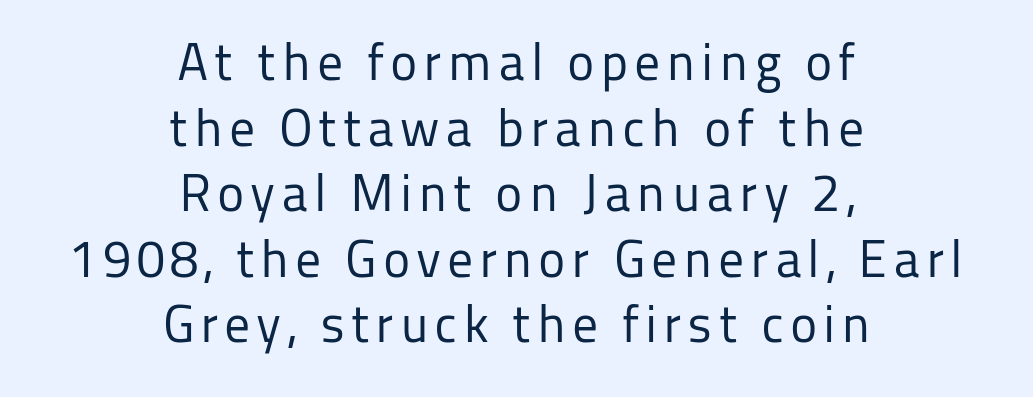
The image shows 52 px regular-weight sans-serif type, upright; set centered, normal line spacing (1.26x), not underlined; low stroke contrast and a medium x-height.
